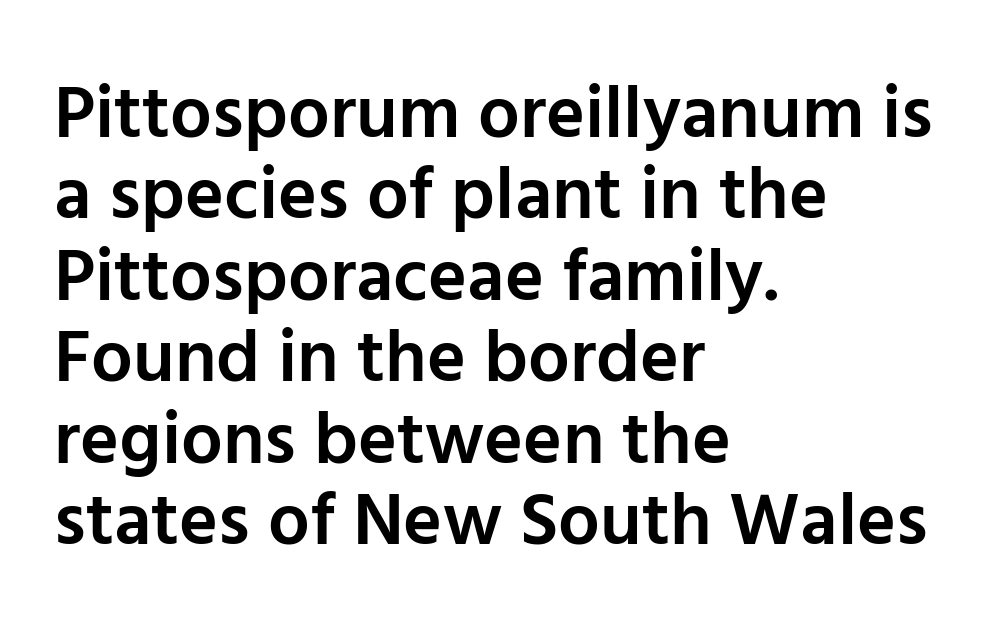
{"serif": "no", "italic": "no", "bold": "semi", "weight": "semibold", "width": "normal", "stroke_contrast": "low", "x_height": "medium", "monospaced": "no", "underline": "no", "align": "left", "line_spacing": "tight", "line_spacing_ratio": 1.1, "letter_spacing": "normal", "letter_spacing_em": 0.0, "glyph_px": 74}
